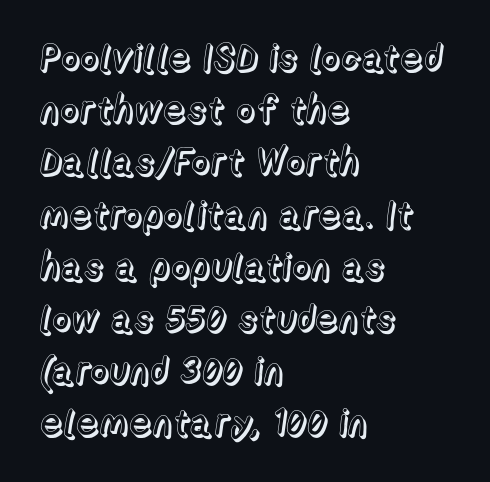
Q: Is the text italic (slanted)? A: Yes.
Q: Is the text underlined? A: No.
Q: How is the paragraph aligned? A: Left-aligned.
Q: Is the spacing between letters normal or unusually wide? A: Normal.
Q: Is the spacing between lines tight, normal or loose? A: Normal.
Q: Width (condensed, normal, or wide)? A: Normal.
Q: x-height? A: Medium.
Q: Monospaced? A: No.
